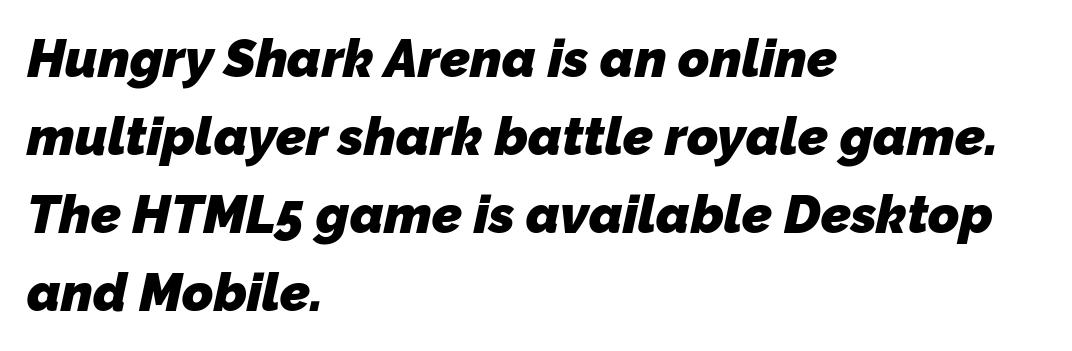
This sample is left-justified, so line endings fall wherever the words run out. Underlining? Definitely not there. Look at the bottom of the vertical strokes: they stop flat, with no serifs. Inter-character spacing is left at the font's built-in metrics. Summary of weight: heavy, a full bold.
